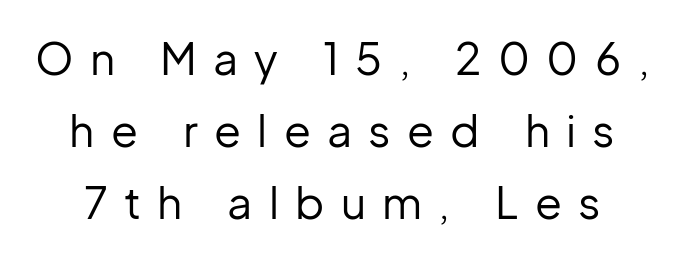
The letters advance in unequal steps, a hallmark of proportional type. Does the lettering tilt? It doesn't — this is upright. No chunkiness to these letters — they're not bold. Students, note that the glyphs here are deliberately spaced far apart. The passage shown is typeset with a sans-serif family.
